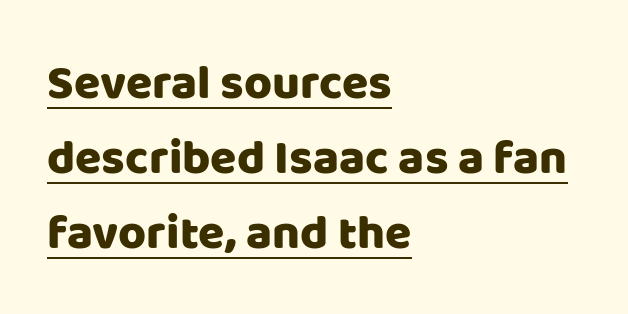
The image shows 48 px sans-serif type, upright; set left-aligned, normal line spacing (1.56x), normal letter spacing, underlined; low stroke contrast and a large x-height.
